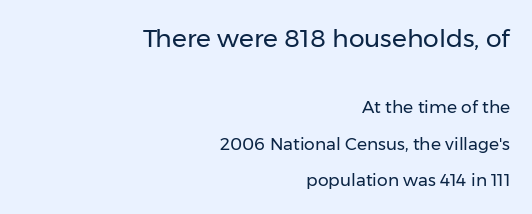
The image shows 25 px text type, upright; set right-aligned, loose line spacing (2.16x), normal letter spacing, not underlined; the first (top) block is 1.47x larger.
